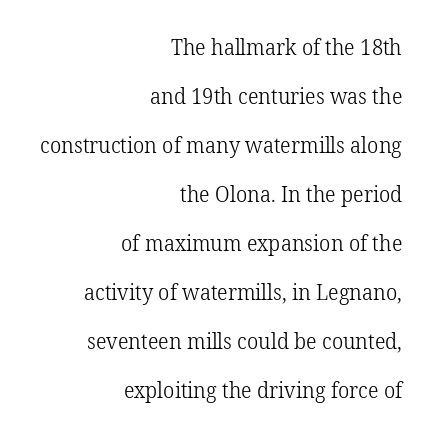
Vertical spacing — loose. All the whitespace from short lines collects on the left. It's the straight-up-and-down kind of type. The passage shown is not underscored anywhere. Caption: face not bold, strokes unweighted. Spacing between characters is what you'd get straight out of the box.
